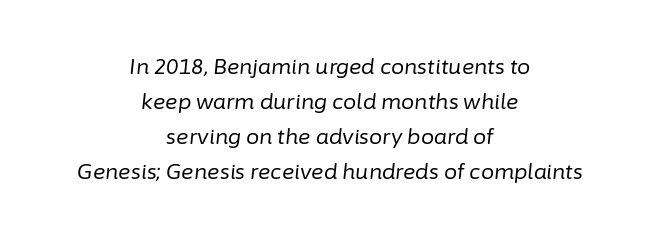
{"italic": "yes", "lean": "right", "slant_degrees": 6, "bold": "no", "underline": "no", "align": "center", "line_spacing": "normal", "line_spacing_ratio": 1.66, "letter_spacing": "normal", "letter_spacing_em": 0.0, "glyph_px": 21}
